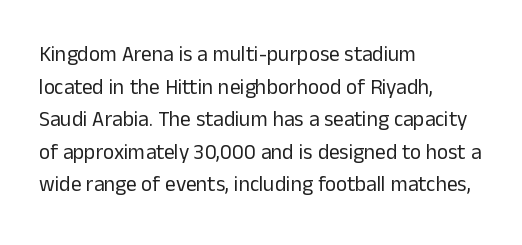
The axis of the letterforms is exactly vertical. Here the glyphs are tracked normally, forming tight word shapes. Descenders hang freely into open space. Line beginnings align vertically; line endings do not. The rows are spaced the way most documents space them.
